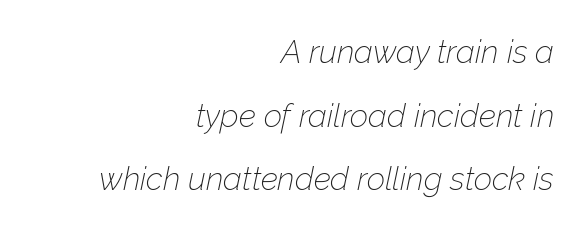
{"italic": "yes", "lean": "right", "slant_degrees": 12, "bold": "no", "weight": "thin", "width": "normal", "stroke_contrast": "low", "x_height": "medium", "monospaced": "no", "underline": "no", "align": "right", "line_spacing": "loose", "line_spacing_ratio": 1.99, "letter_spacing": "normal", "letter_spacing_em": 0.0, "glyph_px": 32}
